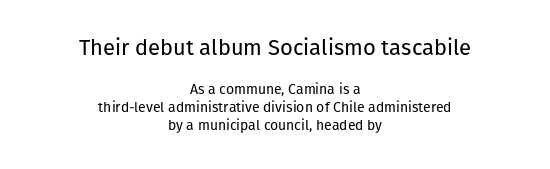
Regarding leading, the lines here are spaced in the standard way. These lines keep a tight, regular rhythm from letter to letter. Leftover space on each line is divided equally before and after the words. Posture: straight, roman, zero tilt.
